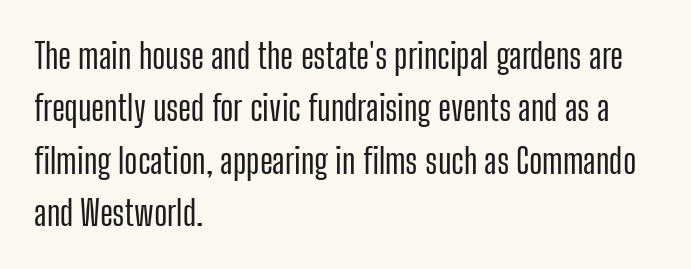
Q: Is the text italic (slanted)? A: No, it is upright.
Q: Is the typeface a serif or a sans-serif typeface? A: Sans-serif.
Q: Is the text underlined? A: No.
Q: How is the paragraph aligned? A: Left-aligned.
Q: Is the spacing between letters normal or unusually wide? A: Normal.
Q: Is the spacing between lines tight, normal or loose? A: Normal.
Q: Width (condensed, normal, or wide)? A: Condensed.
Q: Stroke contrast? A: Low.
Q: x-height? A: Medium.
Q: Monospaced? A: No.
